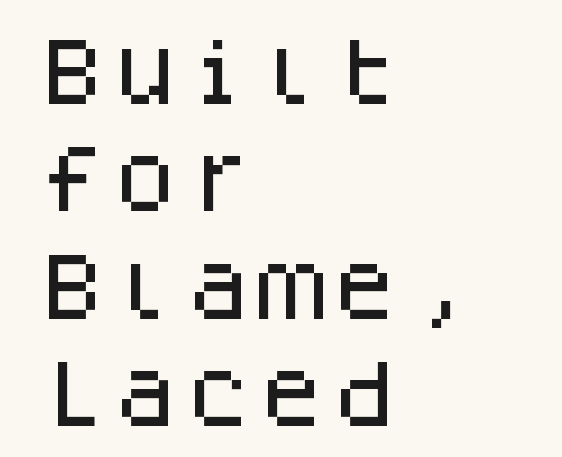
The image shows 73 px sans-serif type, upright, monospaced; set left-aligned, normal line spacing (1.47x), normal letter spacing, not underlined; low stroke contrast and a large x-height.
